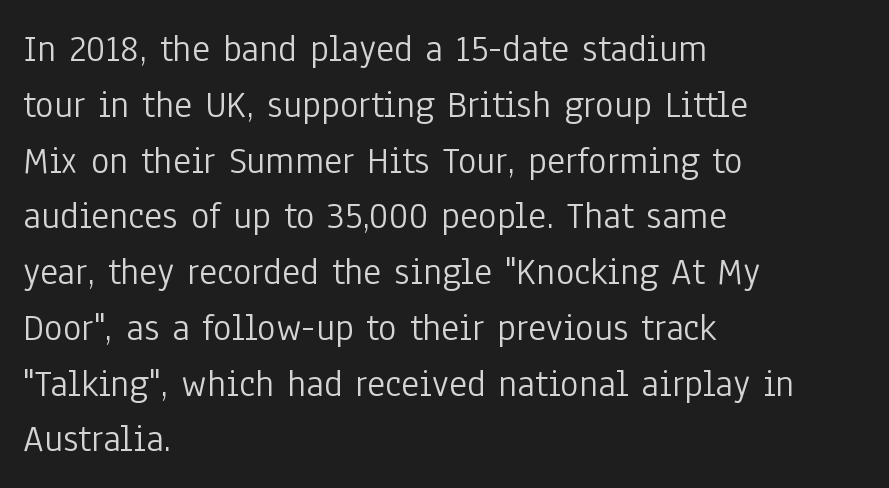
The image shows 39 px light, condensed sans-serif type, upright; set left-aligned, normal line spacing (1.43x), normal letter spacing, not underlined; low stroke contrast and a medium x-height.
